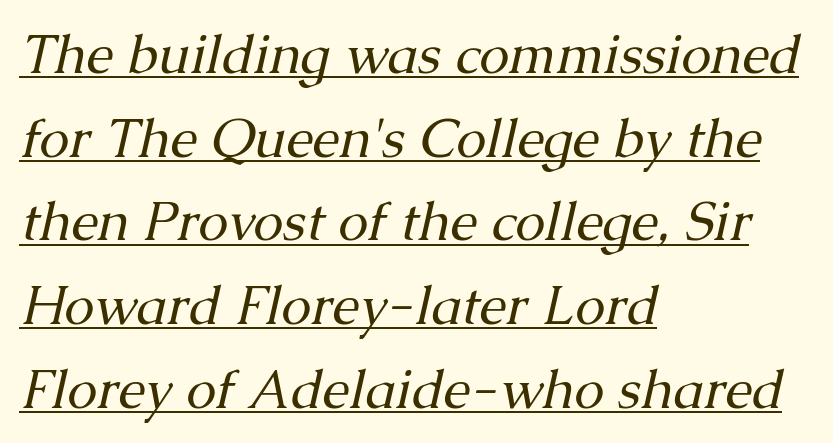
{"serif": "yes", "italic": "yes", "lean": "right", "slant_degrees": 13, "bold": "no", "weight": "regular", "width": "normal", "stroke_contrast": "medium", "x_height": "medium", "monospaced": "no", "underline": "yes", "align": "left", "line_spacing": "normal", "line_spacing_ratio": 1.55, "letter_spacing": "normal", "letter_spacing_em": 0.0, "glyph_px": 54}
